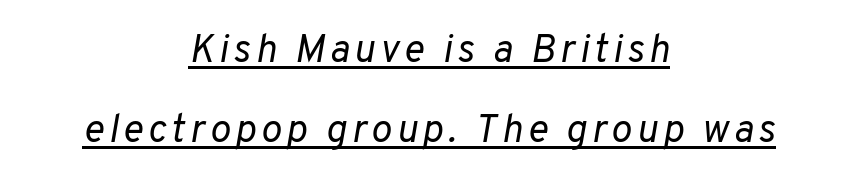
This sample carries an underscore along the baseline area. These lines stack symmetrically, like a column narrowing and widening about its center. Looks like regular typesetting: each glyph gets only the width it needs. The block of text is sparse from top to bottom, with ample space between rows.
